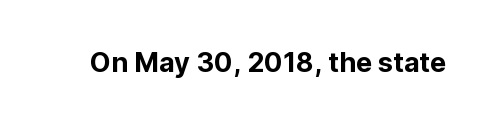
The image shows 27 px text type, upright; set normal letter spacing, not underlined.
